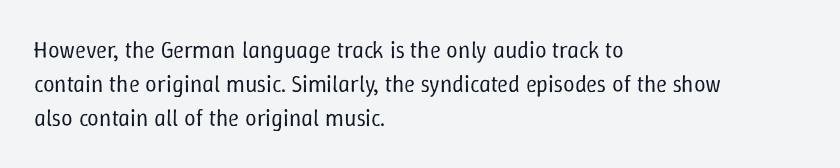
Q: Is the text bold? A: No.
Q: Is the text italic (slanted)? A: No, it is upright.
Q: Is the text underlined? A: No.
Q: How is the paragraph aligned? A: Left-aligned.
Q: Is the spacing between letters normal or unusually wide? A: Normal.
Q: Is the spacing between lines tight, normal or loose? A: Normal.
